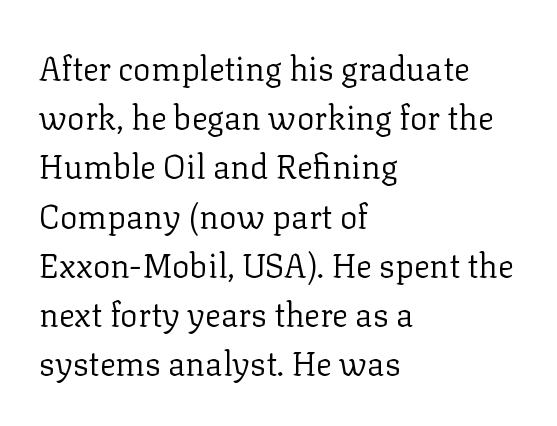
{"serif": "yes", "italic": "no", "bold": "no", "weight": "regular", "width": "normal", "stroke_contrast": "low", "x_height": "medium", "monospaced": "no", "underline": "no", "align": "left", "line_spacing": "normal", "line_spacing_ratio": 1.49, "letter_spacing": "normal", "letter_spacing_em": 0.0, "glyph_px": 33}
